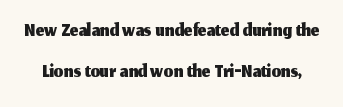
{"serif": "no", "italic": "no", "width": "normal", "stroke_contrast": "medium", "x_height": "medium", "monospaced": "no", "underline": "no", "line_spacing": "normal", "line_spacing_ratio": 1.38, "letter_spacing": "normal", "letter_spacing_em": 0.0, "glyph_px": 30}
